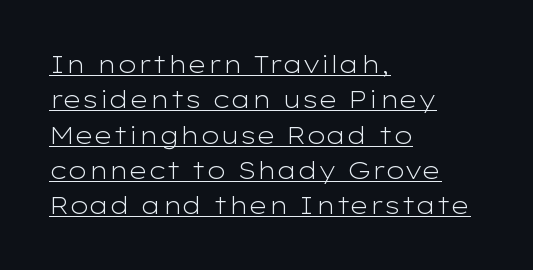
{"italic": "no", "bold": "no", "underline": "yes", "align": "left", "line_spacing": "normal", "line_spacing_ratio": 1.47, "letter_spacing": "normal", "letter_spacing_em": 0.0, "glyph_px": 24}
